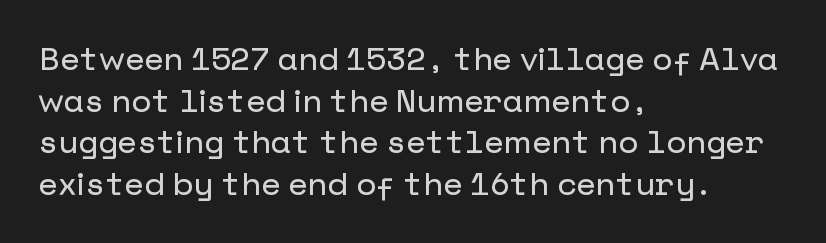
Q: Is the text italic (slanted)? A: No, it is upright.
Q: Is the typeface a serif or a sans-serif typeface? A: Sans-serif.
Q: Is the text underlined? A: No.
Q: How is the paragraph aligned? A: Left-aligned.
Q: Is the spacing between letters normal or unusually wide? A: Normal.
Q: Is the spacing between lines tight, normal or loose? A: Normal.
Q: Width (condensed, normal, or wide)? A: Normal.
Q: Stroke contrast? A: Low.
Q: x-height? A: Medium.
